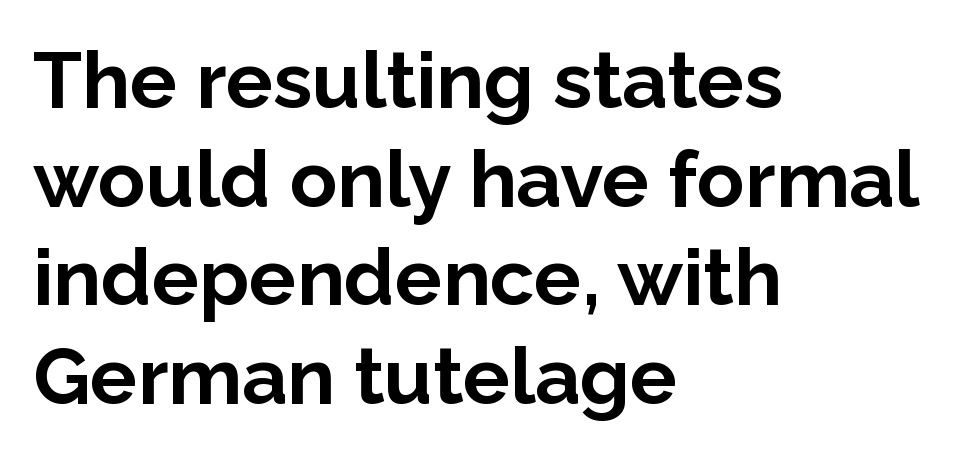
Q: Is the text bold? A: Yes.
Q: Is the text italic (slanted)? A: No, it is upright.
Q: Is the typeface a serif or a sans-serif typeface? A: Sans-serif.
Q: Is the text underlined? A: No.
Q: How is the paragraph aligned? A: Left-aligned.
Q: Is the spacing between letters normal or unusually wide? A: Normal.
Q: Is the spacing between lines tight, normal or loose? A: Normal.
Q: Width (condensed, normal, or wide)? A: Normal.
Q: Stroke contrast? A: Low.
Q: x-height? A: Medium.
Q: Monospaced? A: No.
